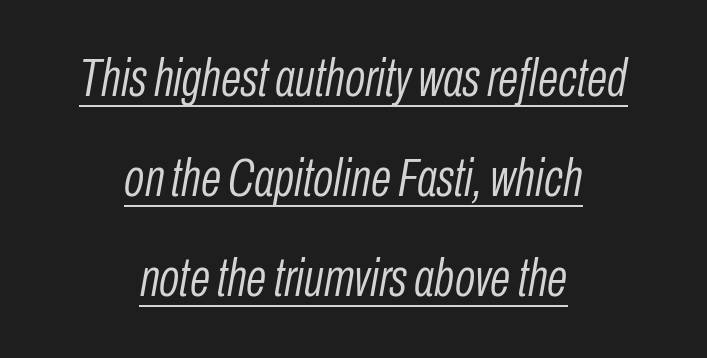
The letterforms sit at book weight or below. Where is the straight margin? There isn't one; the lines are centered. Is there an underline? Yes — a line sits under the letters. The face used here is proportionally spaced, like ordinary book or web type.
